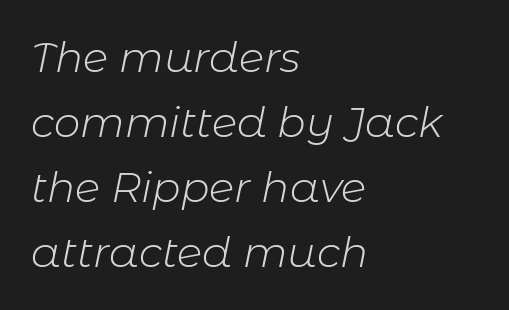
Q: Is the text bold? A: No.
Q: Is the text italic (slanted)? A: Yes, it leans right by about 11 degrees.
Q: Is the text underlined? A: No.
Q: How is the paragraph aligned? A: Left-aligned.
Q: Is the spacing between letters normal or unusually wide? A: Normal.
Q: Is the spacing between lines tight, normal or loose? A: Normal.
Q: Width (condensed, normal, or wide)? A: Normal.
Q: Stroke contrast? A: Low.
Q: x-height? A: Medium.
Q: Monospaced? A: No.
